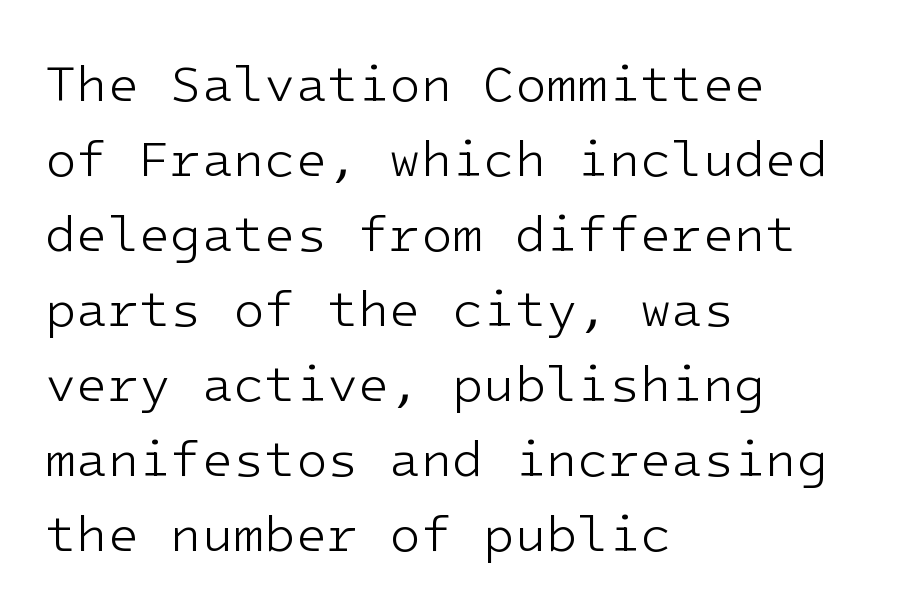
{"serif": "no", "italic": "no", "bold": "no", "weight": "light", "width": "normal", "stroke_contrast": "low", "x_height": "medium", "monospaced": "yes", "underline": "no", "align": "left", "line_spacing": "normal", "line_spacing_ratio": 1.47, "letter_spacing": "normal", "letter_spacing_em": 0.0, "glyph_px": 51}
